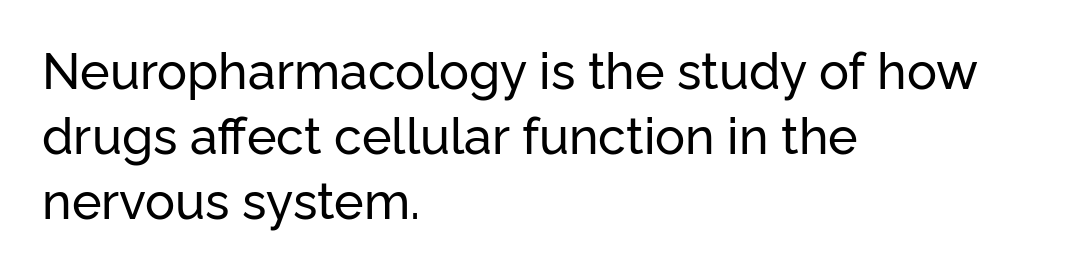
The image shows 50 px sans-serif type, upright; set left-aligned, normal line spacing (1.3x), normal letter spacing, not underlined; low stroke contrast and a medium x-height.
